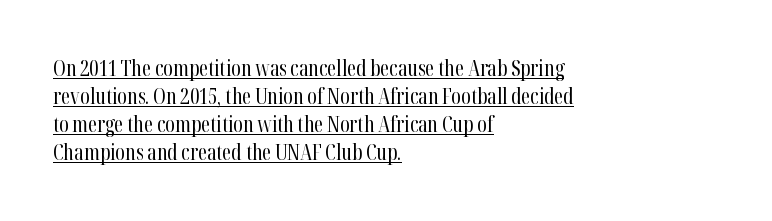
Is this a heavy cut? Hardly; it is regular or lighter. A baseline rule has been typeset under these characters. Every stem runs plumb, perpendicular to the baseline. The lines sit at an ordinary, default distance from one another. These lines are set flush left with a ragged right edge. Short note: letters normally spaced.
